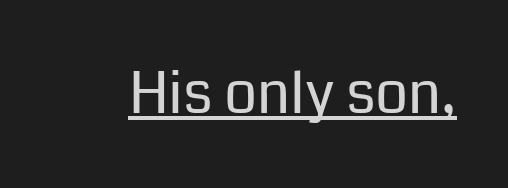
The image shows 58 px regular-weight sans-serif type, upright; set normal letter spacing, underlined; low stroke contrast and a medium x-height.
